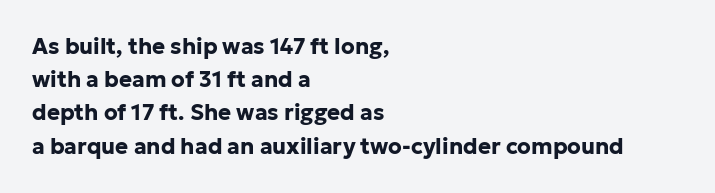
Q: Is the text bold? A: Yes.
Q: Is the text italic (slanted)? A: No, it is upright.
Q: Is the text underlined? A: No.
Q: How is the paragraph aligned? A: Left-aligned.
Q: Is the spacing between letters normal or unusually wide? A: Normal.
Q: Is the spacing between lines tight, normal or loose? A: Normal.
